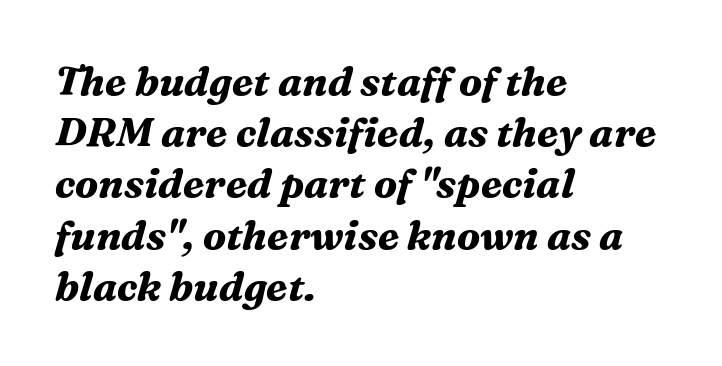
This rendering features lettering with no underline. Is this a fixed-width face? No — the glyphs have proportional, varying widths. Does extra space separate the letters? No, they use regular spacing. Typographically, this falls in the serif category.
